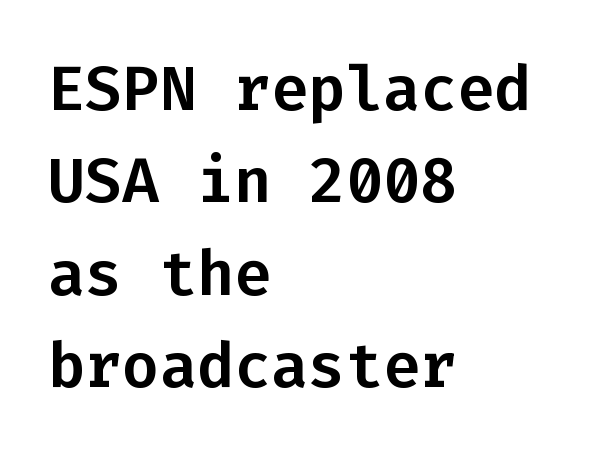
The image shows 62 px sans-serif type, upright, monospaced; set left-aligned, normal line spacing (1.49x), normal letter spacing, not underlined; low stroke contrast and a medium x-height.
